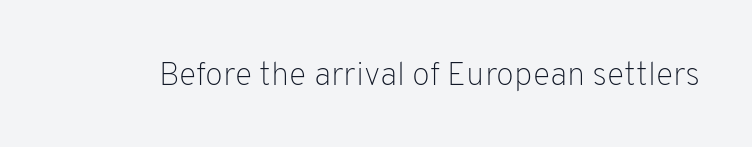
Q: Is the text bold? A: No.
Q: Is the text italic (slanted)? A: No, it is upright.
Q: Is the typeface a serif or a sans-serif typeface? A: Sans-serif.
Q: Is the text underlined? A: No.
Q: Is the spacing between letters normal or unusually wide? A: Normal.
Q: Width (condensed, normal, or wide)? A: Normal.
Q: Stroke contrast? A: Low.
Q: x-height? A: Medium.
Q: Monospaced? A: No.
